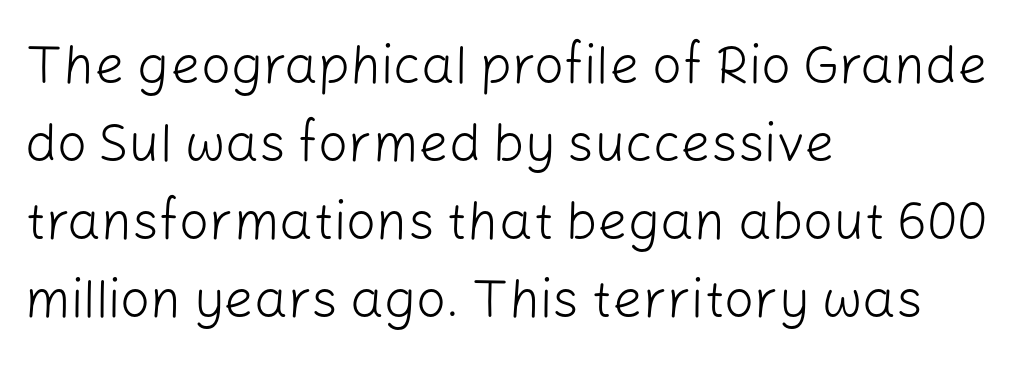
Note the varied advance widths — an 'i' is clearly narrower than an 'm'. The weight would be labelled regular, book, light, or lighter still. Horizontal alignment here is leftward, the default for most running prose. Underlining? Definitely not there. Compared with typical body copy, the letter spacing here is the same. The lettering stays uniformly vertical, giving the passage a roman look.
